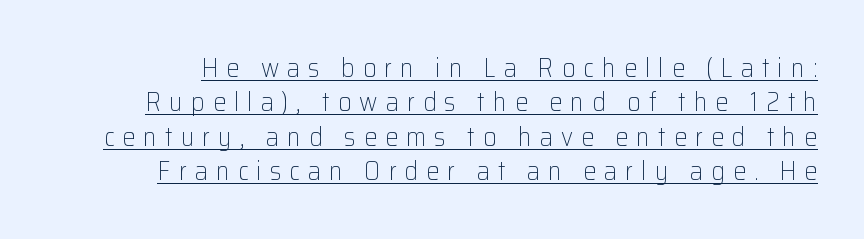
The passage shown is not bold in any degree. Line spacing here is normal. A continuous stroke trails under the words, as in a hyperlink. In terms of letterspacing, this is a distinctly airy, spread setting. Upright lettering throughout.
